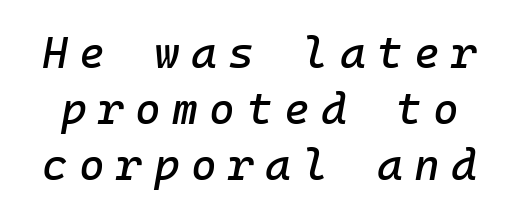
{"italic": "yes", "lean": "right", "slant_degrees": 10, "width": "normal", "stroke_contrast": "low", "x_height": "medium", "monospaced": "yes", "underline": "no", "line_spacing": "normal", "line_spacing_ratio": 1.27, "letter_spacing": "wide", "letter_spacing_em": 0.26, "glyph_px": 44}
